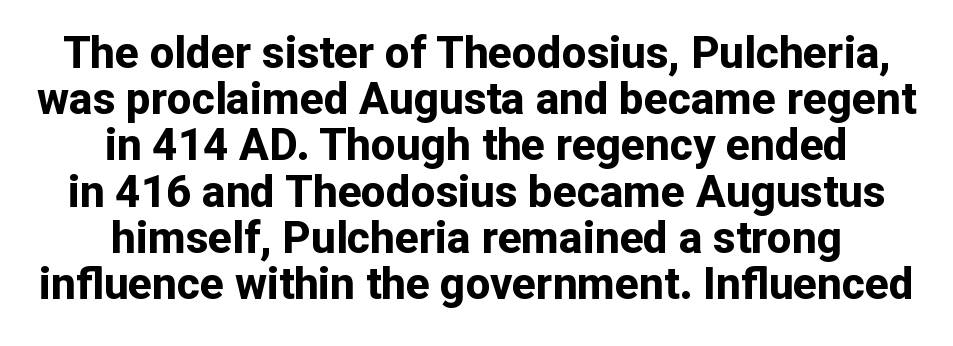
Stroke terminals: plain, sans-serif. A full-strength bold gives these letters their thick strokes. Leftover space on each line is divided equally before and after the words. Inter-character spacing is left at the font's built-in metrics. Upright lettering throughout. Do the characters align in a grid? No, the font is proportional.
